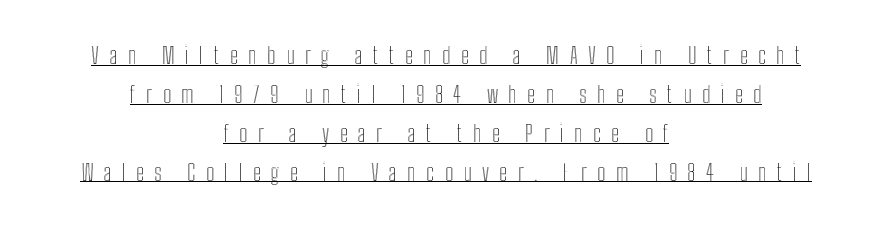
The image shows 23 px text type, upright; set centered, normal line spacing (1.69x), unusually wide letter spacing (+0.45 em), underlined.
